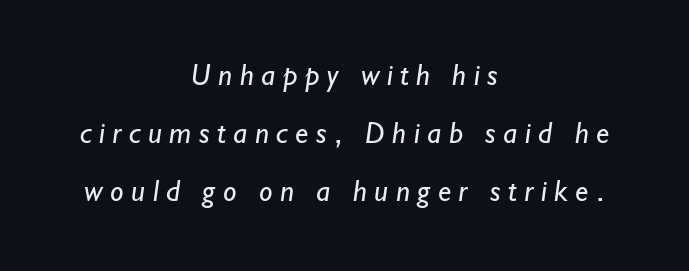
The image shows 30 px regular-weight sans-serif type; set centered, loose line spacing (1.93x), unusually wide letter spacing (+0.25 em), not underlined; low stroke contrast and a small x-height.
